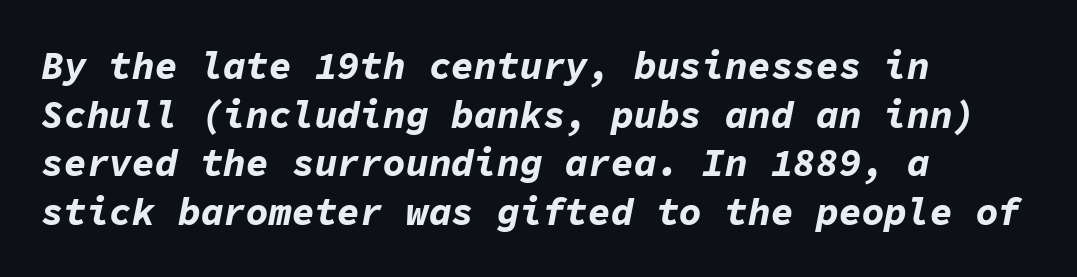
Notice how the stems are inclined rather than vertical — that's the hallmark of italics. A typesetter would call this leading conventional body-copy spacing. Words float on clear page, feet unadorned. The face used here is rendered with its standard letterfit.
